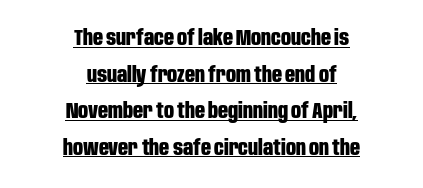
The image shows 22 px bold type, upright; set centered, normal line spacing (1.66x), normal letter spacing, underlined.
